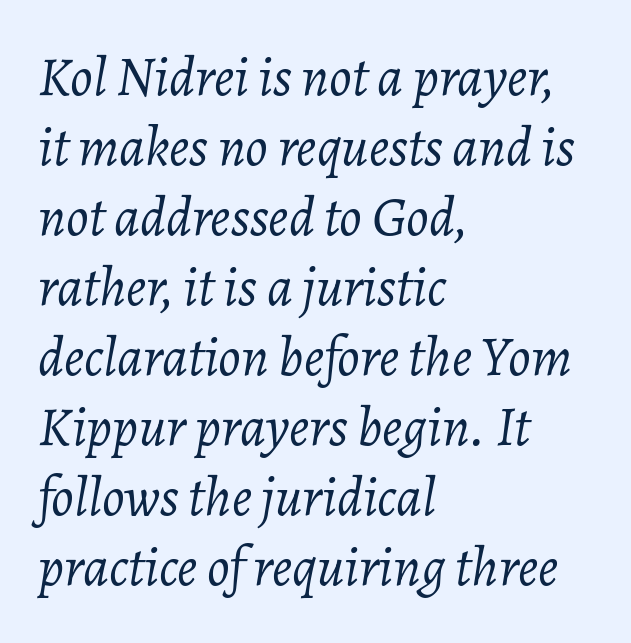
Q: Is the text bold? A: No.
Q: Is the text italic (slanted)? A: Yes, it leans right by about 7 degrees.
Q: Is the text underlined? A: No.
Q: How is the paragraph aligned? A: Left-aligned.
Q: Is the spacing between letters normal or unusually wide? A: Normal.
Q: Is the spacing between lines tight, normal or loose? A: Normal.
Q: Width (condensed, normal, or wide)? A: Normal.
Q: Stroke contrast? A: Low.
Q: x-height? A: Medium.
Q: Monospaced? A: No.
